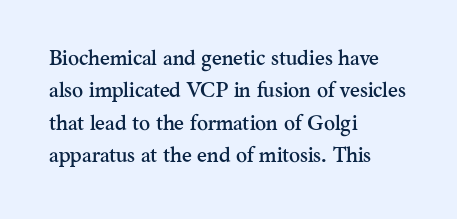
Glyph-to-glyph distance matches everyday printed text. Upright lettering throughout. Notice how descenders clear the ascenders below comfortably — that's standard leading. The strip under each line holds only bare page. Layout note: lines flush left.
